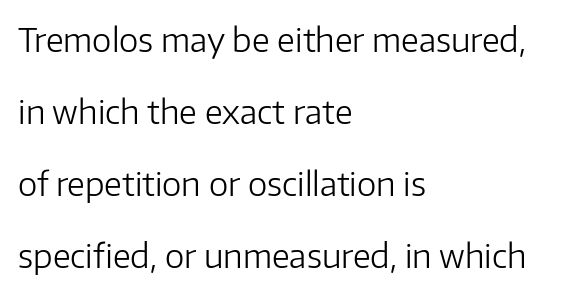
The image shows 33 px light sans-serif type, upright; set left-aligned, loose line spacing (2.18x), normal letter spacing, not underlined; low stroke contrast and a medium x-height.
